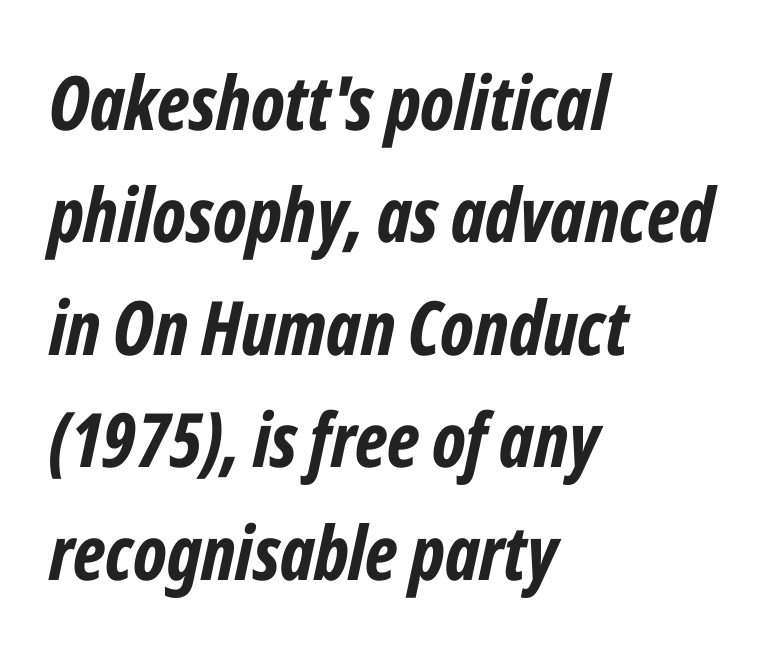
Q: Is the text bold? A: Yes.
Q: Is the text italic (slanted)? A: Yes, it leans right by about 12 degrees.
Q: Is the text underlined? A: No.
Q: How is the paragraph aligned? A: Left-aligned.
Q: Is the spacing between letters normal or unusually wide? A: Normal.
Q: Is the spacing between lines tight, normal or loose? A: Normal.
Q: Width (condensed, normal, or wide)? A: Condensed.
Q: Stroke contrast? A: Low.
Q: x-height? A: Medium.
Q: Monospaced? A: No.
